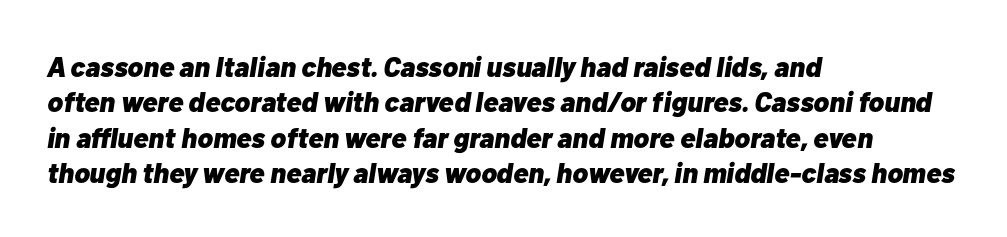
Q: Is the text bold? A: Yes.
Q: Is the text italic (slanted)? A: Yes, it leans right by about 10 degrees.
Q: Is the text underlined? A: No.
Q: How is the paragraph aligned? A: Left-aligned.
Q: Is the spacing between letters normal or unusually wide? A: Normal.
Q: Is the spacing between lines tight, normal or loose? A: Normal.
Q: Width (condensed, normal, or wide)? A: Normal.
Q: Stroke contrast? A: Low.
Q: x-height? A: Medium.
Q: Monospaced? A: No.
